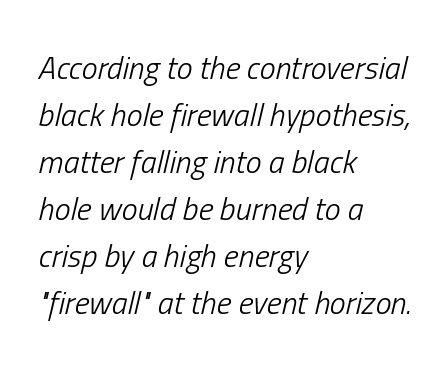
The image shows 32 px light, condensed type, italic (leaning right); set left-aligned, normal line spacing (1.47x), normal letter spacing, not underlined; low stroke contrast and a medium x-height.
